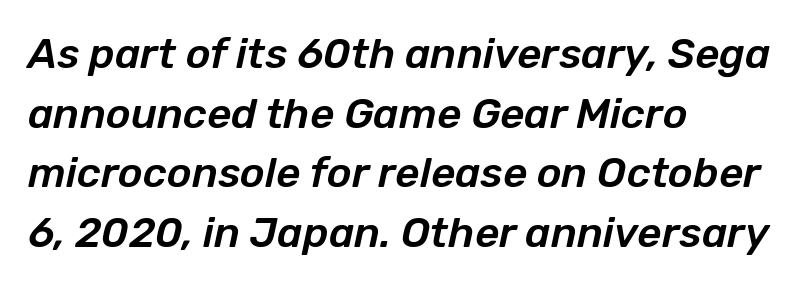
Q: Is the text italic (slanted)? A: Yes, it leans right by about 12 degrees.
Q: Is the text underlined? A: No.
Q: How is the paragraph aligned? A: Left-aligned.
Q: Is the spacing between letters normal or unusually wide? A: Normal.
Q: Is the spacing between lines tight, normal or loose? A: Normal.
Q: Width (condensed, normal, or wide)? A: Normal.
Q: Stroke contrast? A: Low.
Q: x-height? A: Medium.
Q: Monospaced? A: No.
